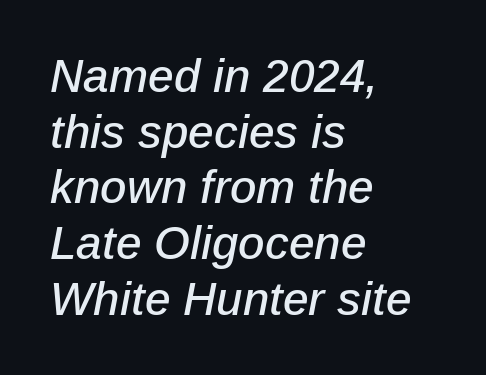
The image shows 46 px text type, italic (leaning right); set left-aligned, line spacing 1.21x, normal letter spacing, not underlined; low stroke contrast and a medium x-height.
